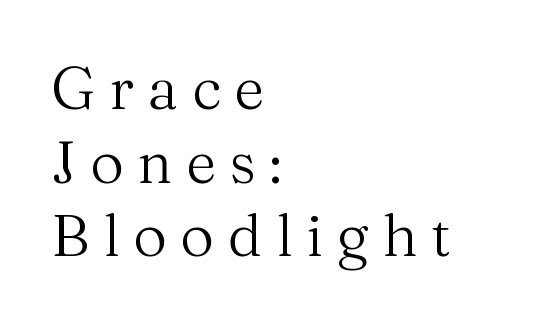
Every row of glyphs begins at an identical x-position on the left. Observe the serifs anchoring each vertical stroke in this sample. The strip under each line holds only bare page. Characters remain perfectly vertical along every line.
